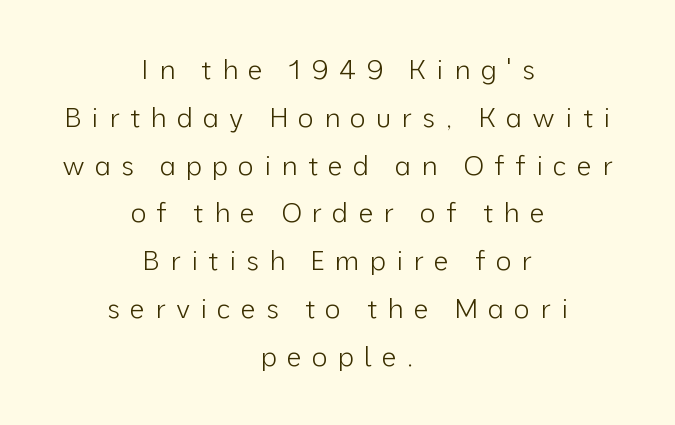
The image shows 27 px text type, upright; set centered, line spacing 1.77x, unusually wide letter spacing (+0.37 em), not underlined.
